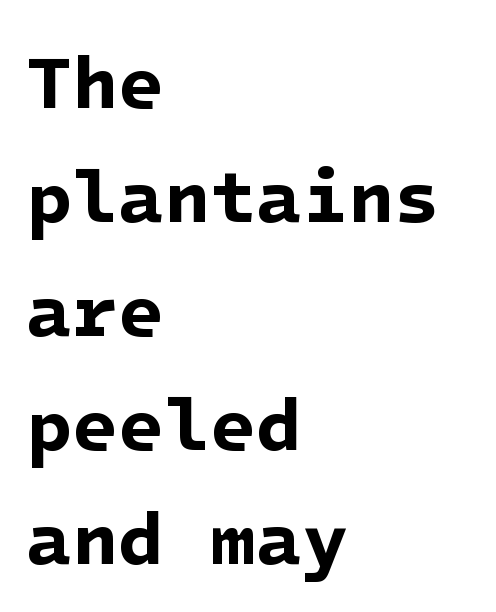
{"serif": "no", "bold": "yes", "weight": "bold", "width": "normal", "stroke_contrast": "low", "x_height": "medium", "underline": "no", "align": "left", "line_spacing": "normal", "line_spacing_ratio": 1.52, "letter_spacing": "normal", "letter_spacing_em": 0.0, "glyph_px": 75}
